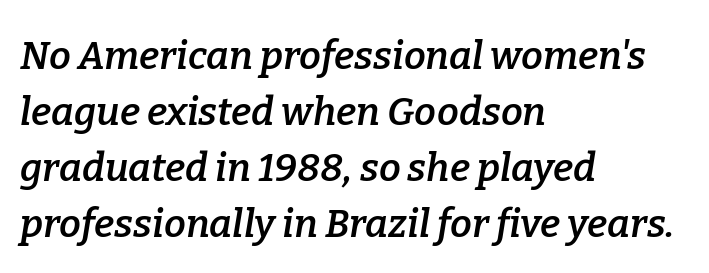
{"serif": "yes", "italic": "yes", "lean": "right", "slant_degrees": 9, "bold": "semi", "weight": "semibold", "width": "normal", "stroke_contrast": "low", "x_height": "medium", "monospaced": "no", "underline": "no", "align": "left", "line_spacing": "normal", "line_spacing_ratio": 1.44, "letter_spacing": "normal", "letter_spacing_em": 0.0, "glyph_px": 39}
